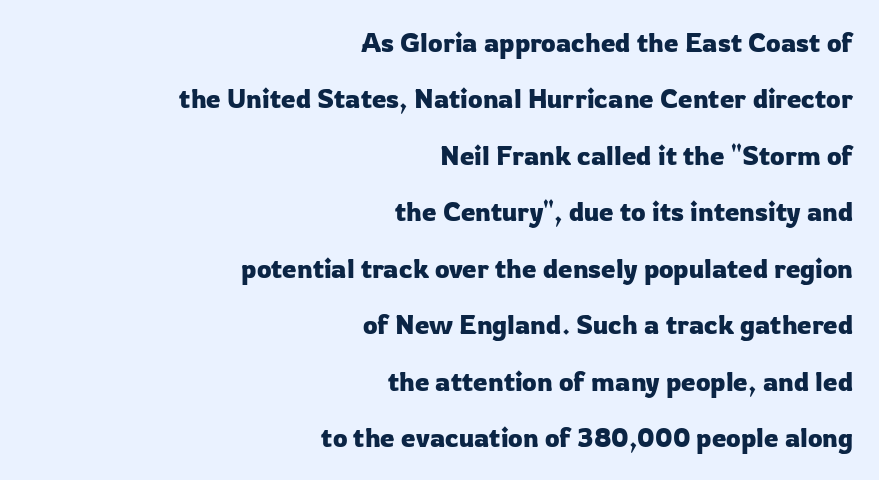
{"italic": "no", "underline": "no", "align": "right", "line_spacing": "loose", "line_spacing_ratio": 2.17, "letter_spacing": "normal", "letter_spacing_em": 0.0, "glyph_px": 26}
